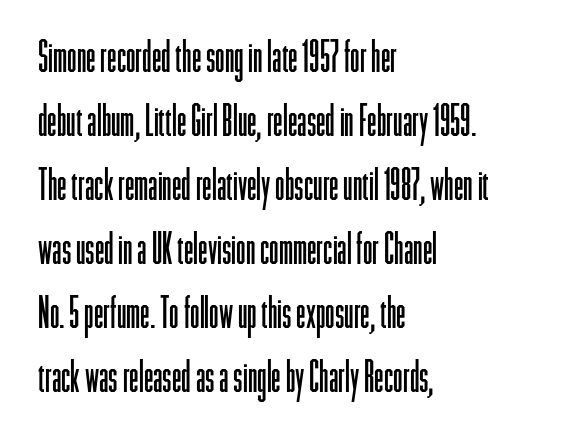
The paragraph has a hard left edge and a soft right edge. Does the type have serifs? No, each stem ends abruptly. Here the designer chose a conventional face with non-uniform glyph widths. How are the letters spaced? Ordinarily, with no added tracking.
